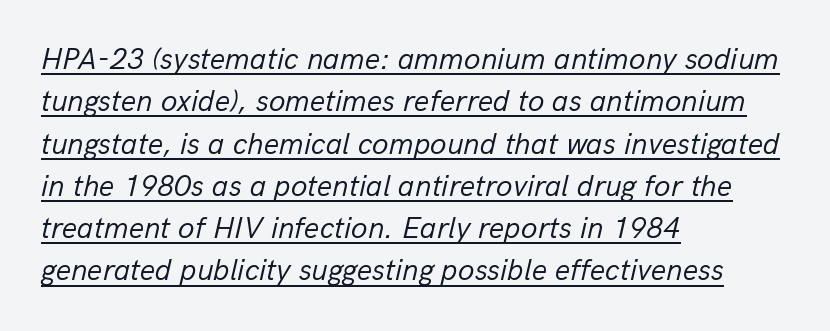
Q: Is the text bold? A: No.
Q: Is the text italic (slanted)? A: Yes, it leans right by about 13 degrees.
Q: Is the text underlined? A: Yes.
Q: How is the paragraph aligned? A: Left-aligned.
Q: Is the spacing between letters normal or unusually wide? A: Normal.
Q: Is the spacing between lines tight, normal or loose? A: Normal.
Q: Width (condensed, normal, or wide)? A: Normal.
Q: Stroke contrast? A: Low.
Q: x-height? A: Medium.
Q: Monospaced? A: No.
